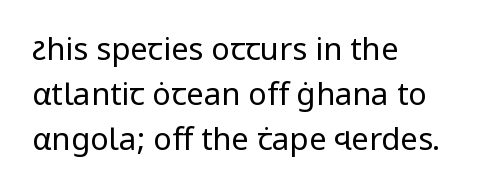
{"serif": "no", "italic": "no", "bold": "no", "weight": "regular", "width": "normal", "stroke_contrast": "low", "x_height": "medium", "monospaced": "no", "underline": "no", "align": "left", "line_spacing": "normal", "line_spacing_ratio": 1.45, "letter_spacing": "normal", "letter_spacing_em": 0.0, "glyph_px": 31}
